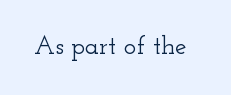
Is there any slant? The stems are plumb. Descenders are the only things crossing below the line. The line texture is even and compact thanks to regular tracking.
